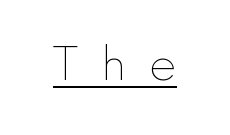
The image shows 46 px thin type, upright; set unusually wide letter spacing (+0.5 em), underlined; low stroke contrast and a small x-height.
